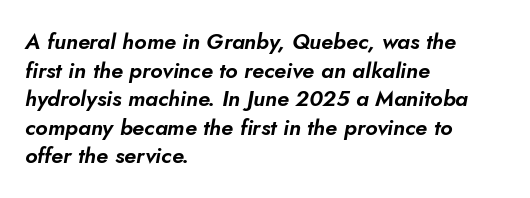
The image shows 22 px text type, italic (leaning right); set left-aligned, normal line spacing (1.3x), normal letter spacing, not underlined.
